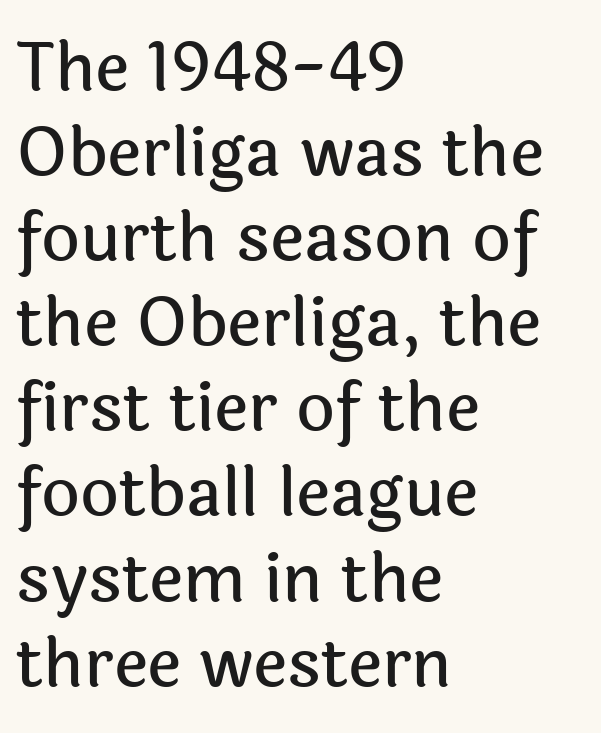
{"serif": "no", "italic": "no", "width": "normal", "x_height": "medium", "monospaced": "no", "underline": "no", "align": "left", "line_spacing": "normal", "line_spacing_ratio": 1.27, "letter_spacing": "normal", "letter_spacing_em": 0.0, "glyph_px": 67}
